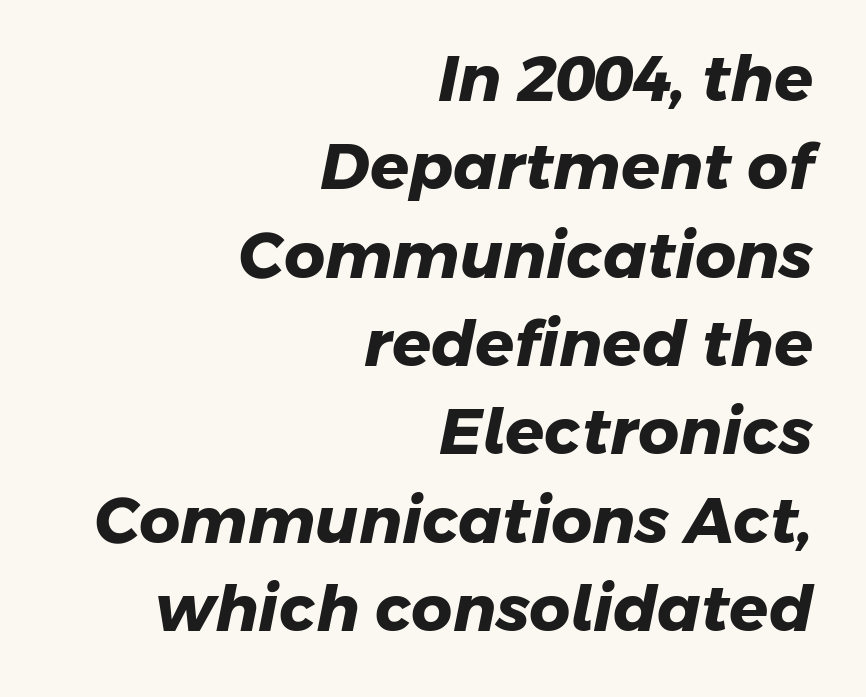
{"serif": "no", "bold": "yes", "weight": "heavy", "width": "normal", "stroke_contrast": "low", "x_height": "medium", "monospaced": "no", "underline": "no", "align": "right", "line_spacing": "normal", "line_spacing_ratio": 1.38, "letter_spacing": "normal", "letter_spacing_em": 0.0, "glyph_px": 64}
